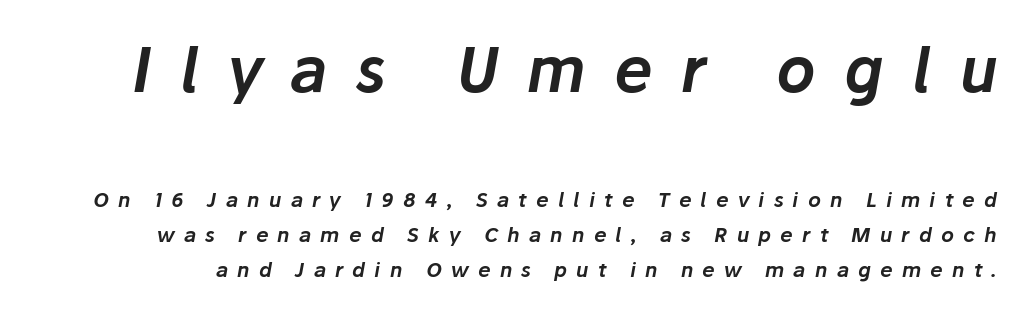
Yep, that's italic — everything's leaning. A student would notice the top passage is typeset larger than what follows. The horizontal fit of the characters is loose and conspicuously gappy. Think of a printed novel: that variable character pitch is what you see here. Glance below the letters and you will spot only blank space.
